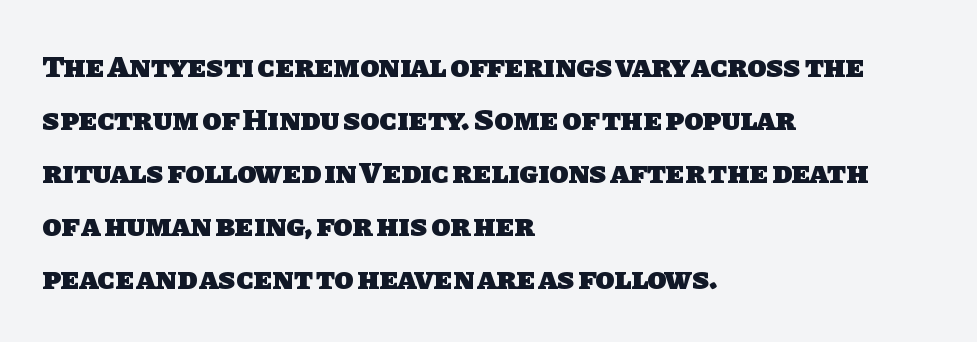
The image shows 31 px heavy sans-serif type; set left-aligned, line spacing 1.71x, normal letter spacing, not underlined; low stroke contrast and a large x-height.
